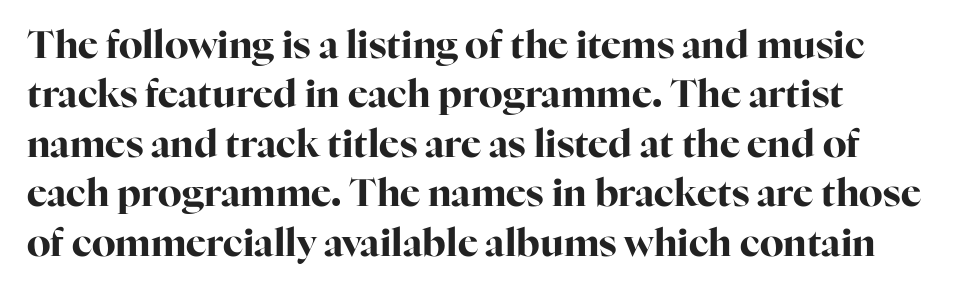
{"serif": "yes", "italic": "no", "bold": "yes", "weight": "bold", "width": "normal", "stroke_contrast": "high", "x_height": "medium", "monospaced": "no", "underline": "no", "line_spacing": "normal", "line_spacing_ratio": 1.3, "letter_spacing": "normal", "letter_spacing_em": 0.0, "glyph_px": 38}
